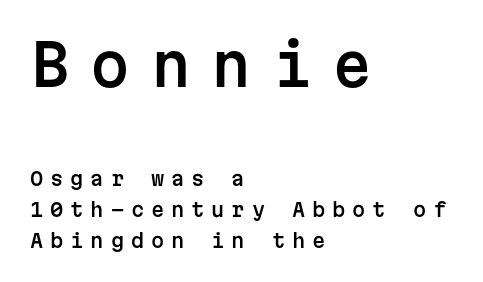
The image shows 57 px sans-serif type, upright, monospaced; set left-aligned, normal line spacing (1.61x), unusually wide letter spacing (+0.36 em), not underlined; the first (top) block is 3.0x larger; low stroke contrast and a medium x-height.
